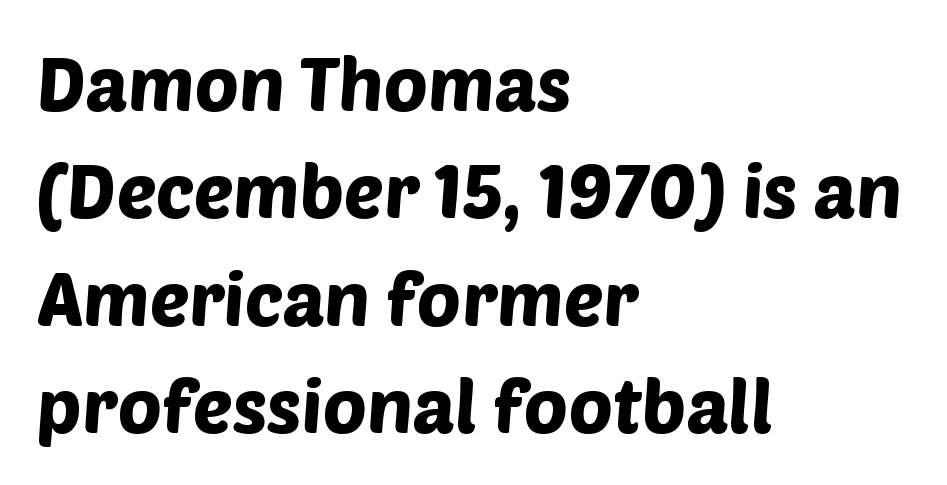
{"serif": "no", "width": "normal", "stroke_contrast": "low", "x_height": "large", "monospaced": "no", "underline": "no", "align": "left", "line_spacing": "normal", "line_spacing_ratio": 1.45, "letter_spacing": "normal", "letter_spacing_em": 0.0, "glyph_px": 74}
